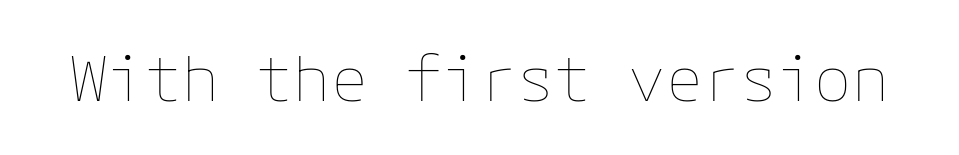
The image shows 62 px thin type, upright; set normal letter spacing, not underlined; low stroke contrast and a medium x-height.
